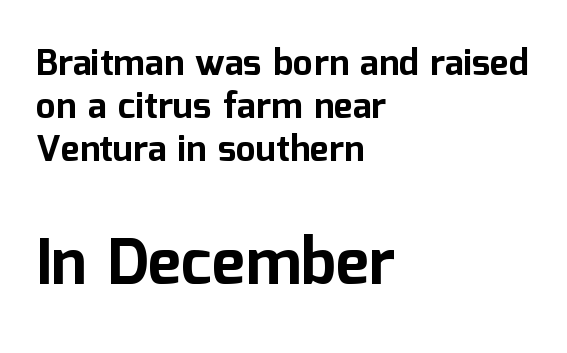
Glance below the letters and you will spot only blank space. This rendering leaves character spacing at its baseline value. The type sits square on the baseline with zero lean. Typographically, this falls in the sans-serif category. Students, this is bold: see how much ink each stroke carries.
